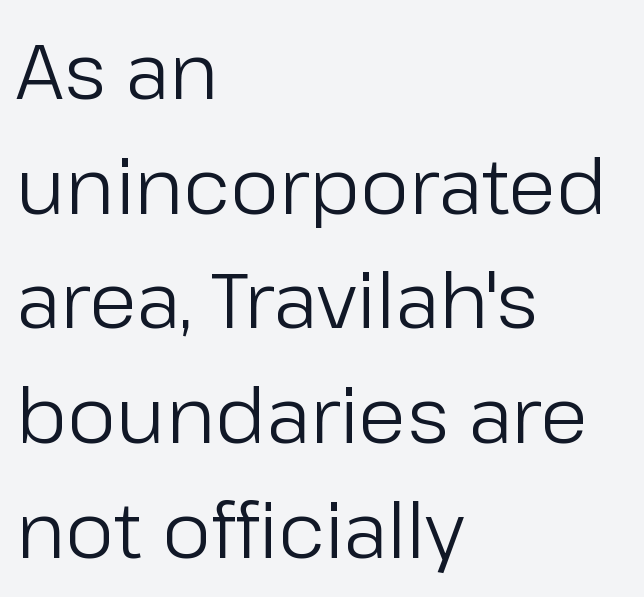
{"serif": "no", "italic": "no", "bold": "no", "weight": "regular", "width": "normal", "stroke_contrast": "low", "x_height": "medium", "monospaced": "no", "underline": "no", "align": "left", "line_spacing": "normal", "line_spacing_ratio": 1.49, "letter_spacing": "normal", "letter_spacing_em": 0.0, "glyph_px": 77}
